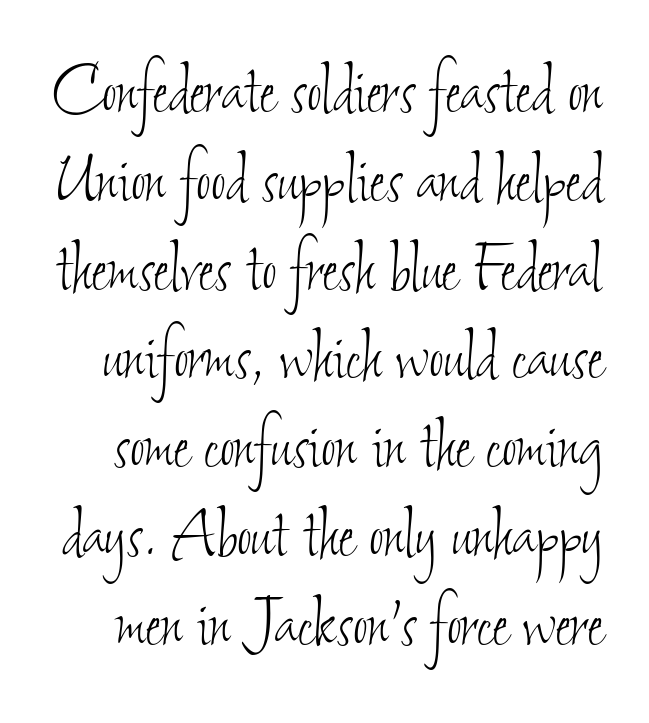
Glyph-to-glyph distance matches everyday printed text. These lines are rendered in a variable-pitch font. Unbolded letterforms with no extra heft. Descenders hang freely into open space. Quick note: interline space is minimal.
